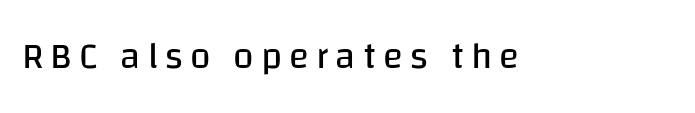
{"serif": "no", "italic": "no", "bold": "no", "weight": "regular", "width": "normal", "stroke_contrast": "low", "x_height": "large", "monospaced": "no", "underline": "no", "glyph_px": 37}
